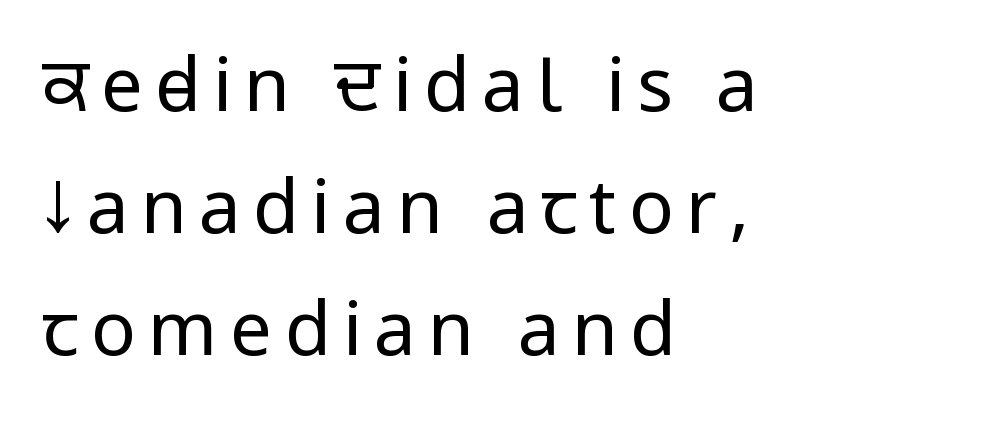
{"serif": "no", "italic": "no", "bold": "no", "weight": "regular", "width": "condensed", "stroke_contrast": "low", "underline": "no", "align": "left", "line_spacing": "normal", "line_spacing_ratio": 1.63, "glyph_px": 75}
